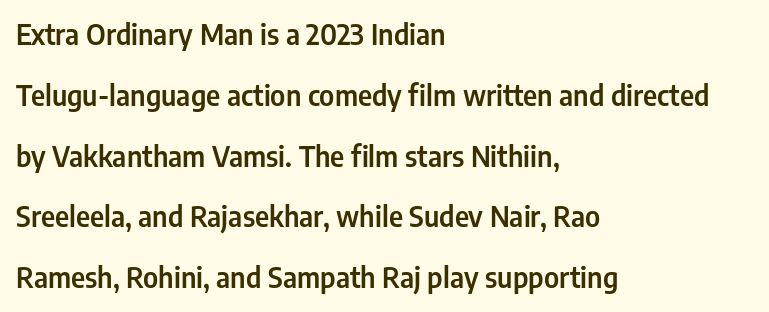
This block would shrink considerably if given ordinary leading; it's expanded now. Posture: vertical. These lines are set flush left with a ragged right edge. Examine the stroke ends and you'll find no serifs. The rendering uses natural spacing where letterforms have individual widths. Type without underlining.
